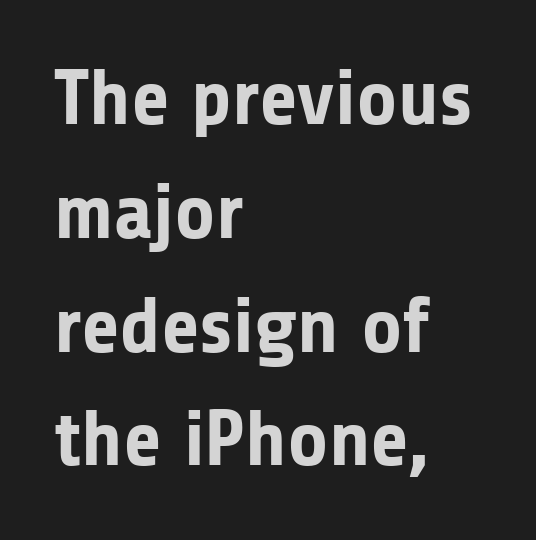
Horizontally, the lines are justified to the leading edge only. Italic: no, the glyphs are upright roman. Thick stems and heavy bowls — unmistakably bold. Spacing verdict: proportional, widths tailored to each character. Students, observe: this is what conventionally led text looks like. Lines of text with bare space underneath.
